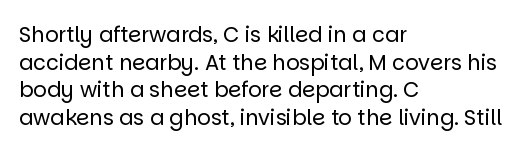
Teacher's note: observe the even left margin — that is flush-left alignment. The line texture is even and compact thanks to regular tracking. The lettering stays uniformly vertical, giving the passage a roman look. The baseline area is clear.
